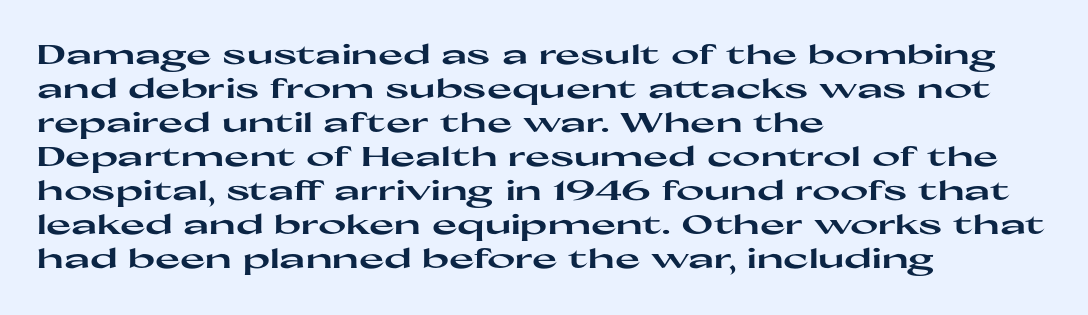
{"italic": "no", "bold": "yes", "underline": "no", "align": "left", "line_spacing": "normal", "line_spacing_ratio": 1.26, "letter_spacing": "normal", "letter_spacing_em": 0.0, "glyph_px": 27}
